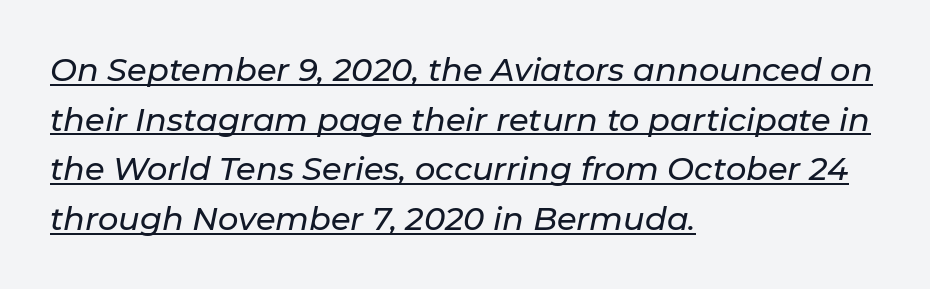
Students, note that the glyphs here touch the page at normal intervals. These characters rest on top of a visible drawn line. You could not count columns in this text — the font is proportionally spaced. The axis of the letterforms is tilted away from vertical. This block has exactly the height ordinary leading produces. Where is the straight margin? On the left.
